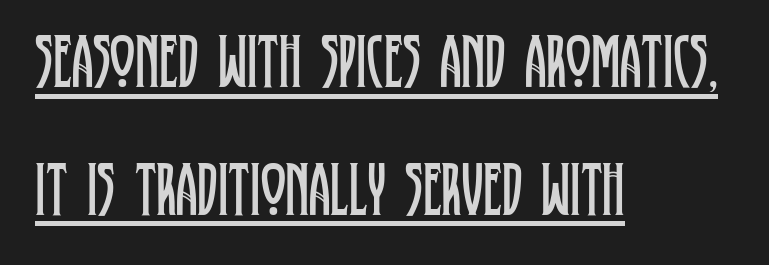
{"serif": "yes", "italic": "no", "bold": "no", "weight": "regular", "width": "condensed", "stroke_contrast": "low", "x_height": "large", "monospaced": "no", "underline": "yes", "align": "left", "line_spacing": "normal", "line_spacing_ratio": 1.68, "letter_spacing": "normal", "letter_spacing_em": 0.0, "glyph_px": 76}
